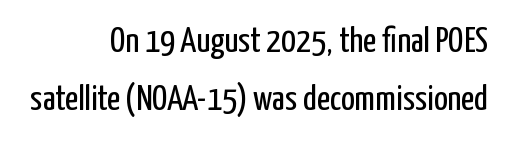
{"serif": "no", "italic": "no", "bold": "no", "weight": "regular", "width": "condensed", "stroke_contrast": "low", "x_height": "medium", "monospaced": "no", "underline": "no", "align": "right", "line_spacing": "normal", "line_spacing_ratio": 1.62, "letter_spacing": "normal", "letter_spacing_em": 0.0, "glyph_px": 36}
